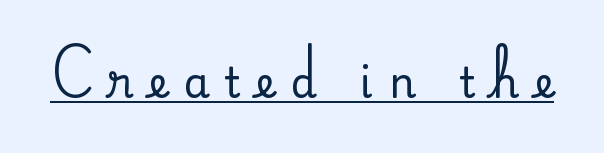
{"serif": "yes", "italic": "no", "width": "normal", "stroke_contrast": "medium", "x_height": "small", "monospaced": "no", "underline": "yes", "letter_spacing": "wide", "letter_spacing_em": 0.37, "glyph_px": 42}
